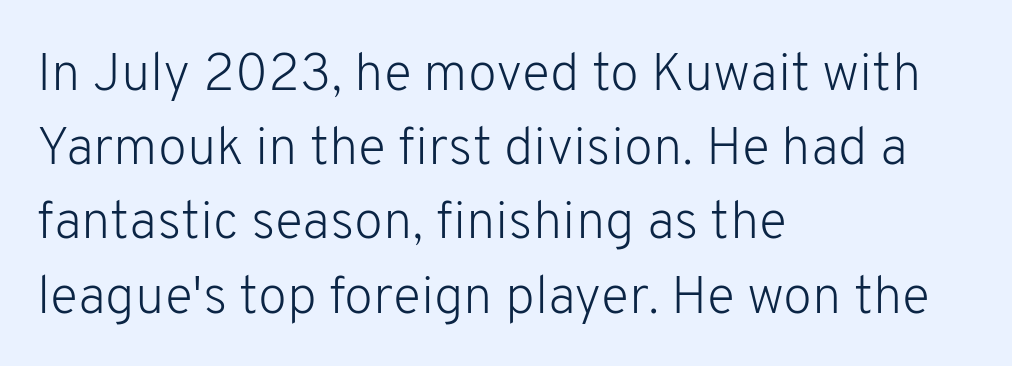
The image shows 53 px light sans-serif type, upright; set left-aligned, normal line spacing (1.4x), normal letter spacing, not underlined; low stroke contrast and a medium x-height.
